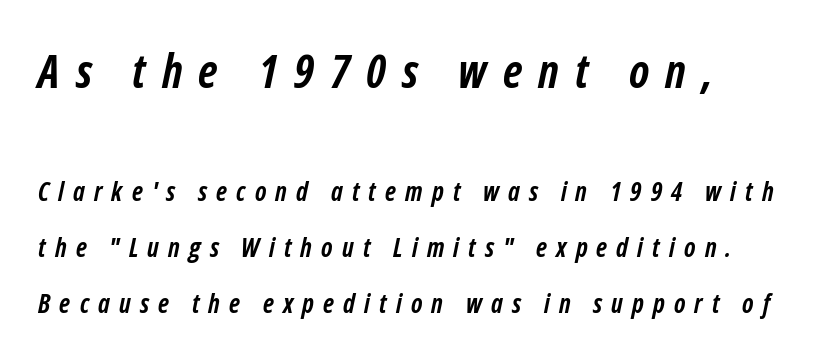
{"italic": "yes", "lean": "right", "slant_degrees": 12, "bold": "yes", "weight": "semibold", "width": "condensed", "stroke_contrast": "low", "x_height": "medium", "monospaced": "no", "underline": "no", "line_spacing": "loose", "line_spacing_ratio": 2.14, "letter_spacing": "wide", "letter_spacing_em": 0.35, "larger_block": "first", "size_ratio": 1.77, "glyph_px": 46}
